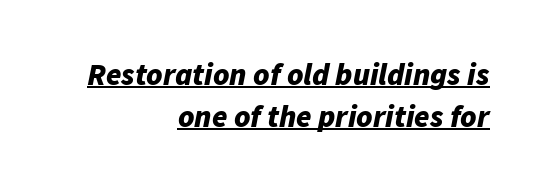
Q: Is the text bold? A: Yes.
Q: Is the text italic (slanted)? A: Yes, it leans right by about 11 degrees.
Q: Is the text underlined? A: Yes.
Q: How is the paragraph aligned? A: Right-aligned.
Q: Is the spacing between letters normal or unusually wide? A: Normal.
Q: Is the spacing between lines tight, normal or loose? A: Normal.
Q: Width (condensed, normal, or wide)? A: Normal.
Q: Stroke contrast? A: Low.
Q: x-height? A: Medium.
Q: Monospaced? A: No.
